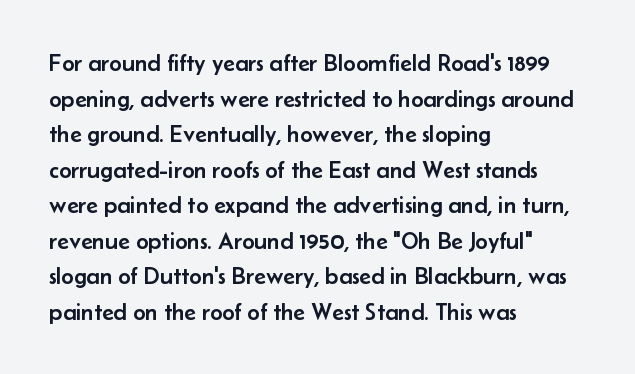
{"italic": "no", "underline": "no", "align": "left", "line_spacing": "normal", "line_spacing_ratio": 1.48, "letter_spacing": "normal", "letter_spacing_em": 0.0, "glyph_px": 24}
